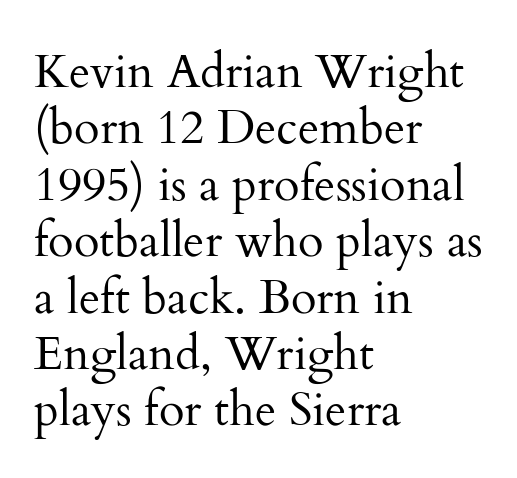
The image shows 47 px regular-weight serif type, upright; set left-aligned, line spacing 1.2x, normal letter spacing, not underlined; medium stroke contrast and a small x-height.
